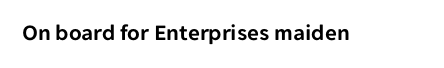
{"italic": "no", "underline": "no", "letter_spacing": "normal", "letter_spacing_em": 0.0, "glyph_px": 23}
